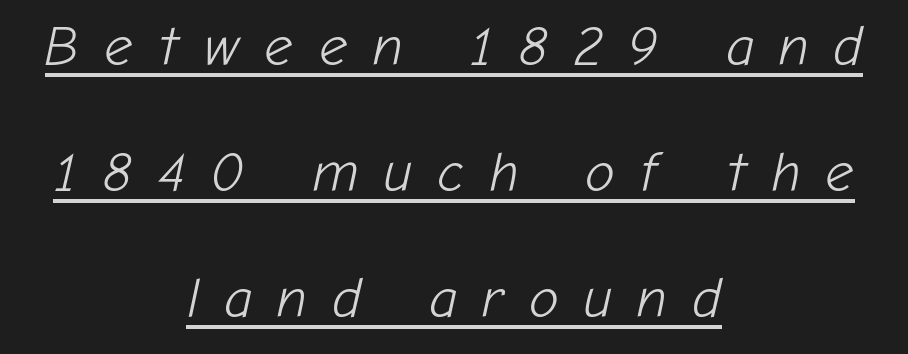
Q: Is the text bold? A: No.
Q: Is the text italic (slanted)? A: Yes, it leans right by about 12 degrees.
Q: Is the text underlined? A: Yes.
Q: How is the paragraph aligned? A: Centered.
Q: Is the spacing between letters normal or unusually wide? A: Unusually wide.
Q: Is the spacing between lines tight, normal or loose? A: Loose.
Q: Width (condensed, normal, or wide)? A: Normal.
Q: Stroke contrast? A: Low.
Q: x-height? A: Medium.
Q: Monospaced? A: No.
